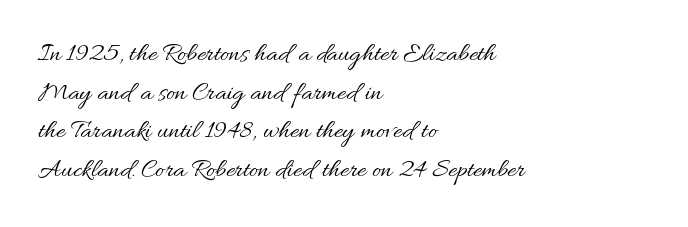
Stroke thickness stays within the range of a standard reading face or lighter. Notice how descenders clear the ascenders below comfortably — that's standard leading. There is no visible air inserted between adjacent glyphs. Casual observation: everything's shoved over to the left. The specimen omits any rule beneath the text block's lines.
